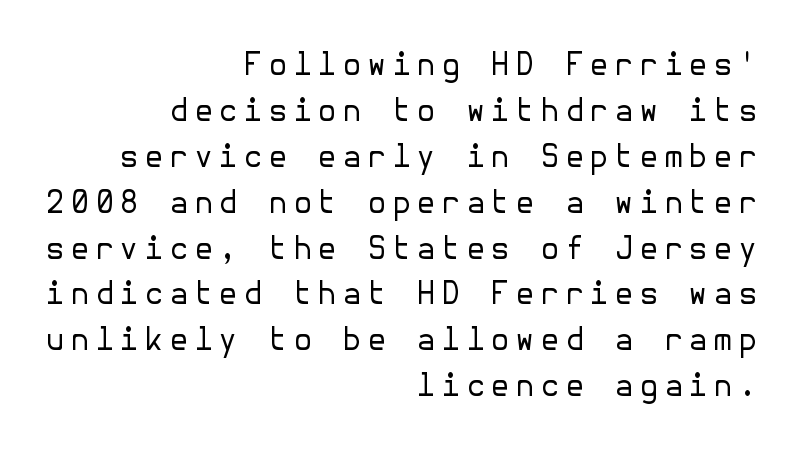
Q: Is the text bold? A: No.
Q: Is the text italic (slanted)? A: No, it is upright.
Q: Is the typeface a serif or a sans-serif typeface? A: Sans-serif.
Q: Is the text underlined? A: No.
Q: How is the paragraph aligned? A: Right-aligned.
Q: Is the spacing between lines tight, normal or loose? A: Normal.
Q: Width (condensed, normal, or wide)? A: Normal.
Q: Stroke contrast? A: Low.
Q: x-height? A: Medium.
